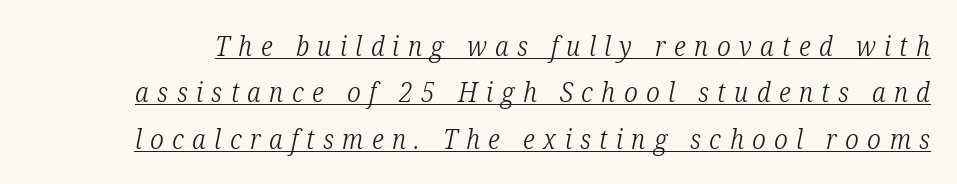
Q: Is the text bold? A: No.
Q: Is the text italic (slanted)? A: Yes, it leans right by about 12 degrees.
Q: Is the text underlined? A: Yes.
Q: Is the spacing between letters normal or unusually wide? A: Unusually wide.
